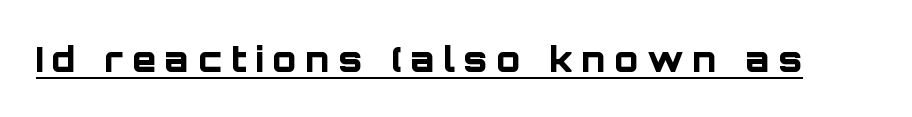
Q: Is the text bold? A: Yes.
Q: Is the text italic (slanted)? A: No, it is upright.
Q: Is the typeface a serif or a sans-serif typeface? A: Sans-serif.
Q: Is the text underlined? A: Yes.
Q: Is the spacing between letters normal or unusually wide? A: Unusually wide.
Q: Width (condensed, normal, or wide)? A: Normal.
Q: Stroke contrast? A: Low.
Q: x-height? A: Large.
Q: Monospaced? A: No.
